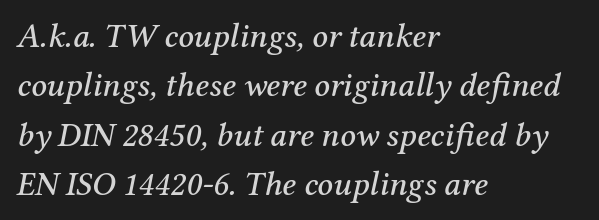
Q: Is the text italic (slanted)? A: Yes, it leans right by about 12 degrees.
Q: Is the typeface a serif or a sans-serif typeface? A: Serif.
Q: Is the text underlined? A: No.
Q: How is the paragraph aligned? A: Left-aligned.
Q: Is the spacing between letters normal or unusually wide? A: Normal.
Q: Is the spacing between lines tight, normal or loose? A: Normal.
Q: Width (condensed, normal, or wide)? A: Normal.
Q: Stroke contrast? A: Medium.
Q: x-height? A: Medium.
Q: Monospaced? A: No.
